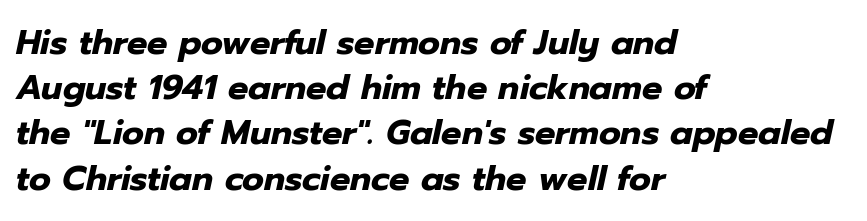
Heavy, bold letterforms. Do the characters align in a grid? No, the font is proportional. Each row of text sits above clean, open space. The space between consecutive lines is moderate. When letters slant like this, we call the style italic.
